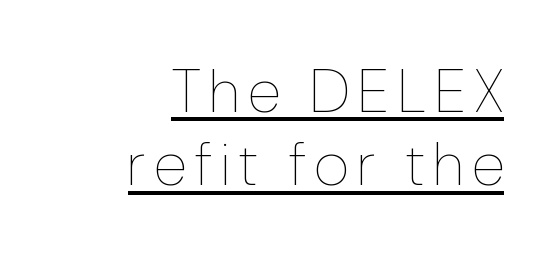
The image shows 61 px thin, condensed type, upright; set right-aligned, line spacing 1.2x, underlined; low stroke contrast and a medium x-height.
